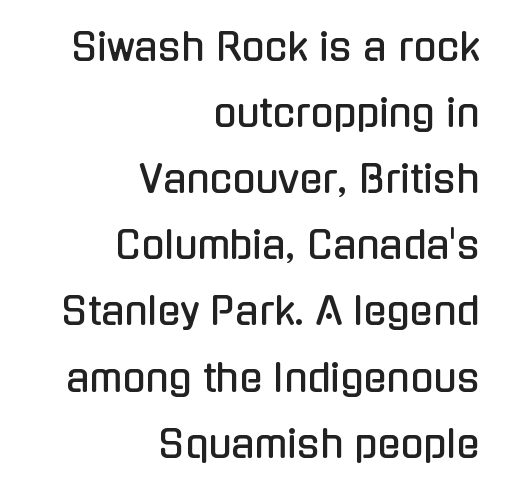
Q: Is the text italic (slanted)? A: No, it is upright.
Q: Is the typeface a serif or a sans-serif typeface? A: Sans-serif.
Q: Is the text underlined? A: No.
Q: How is the paragraph aligned? A: Right-aligned.
Q: Is the spacing between letters normal or unusually wide? A: Normal.
Q: Width (condensed, normal, or wide)? A: Condensed.
Q: Stroke contrast? A: Low.
Q: x-height? A: Medium.
Q: Monospaced? A: No.
